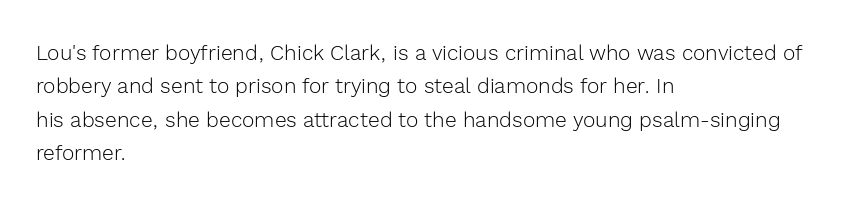
The image shows 21 px text type, upright; set left-aligned, normal line spacing (1.59x), normal letter spacing, not underlined.
